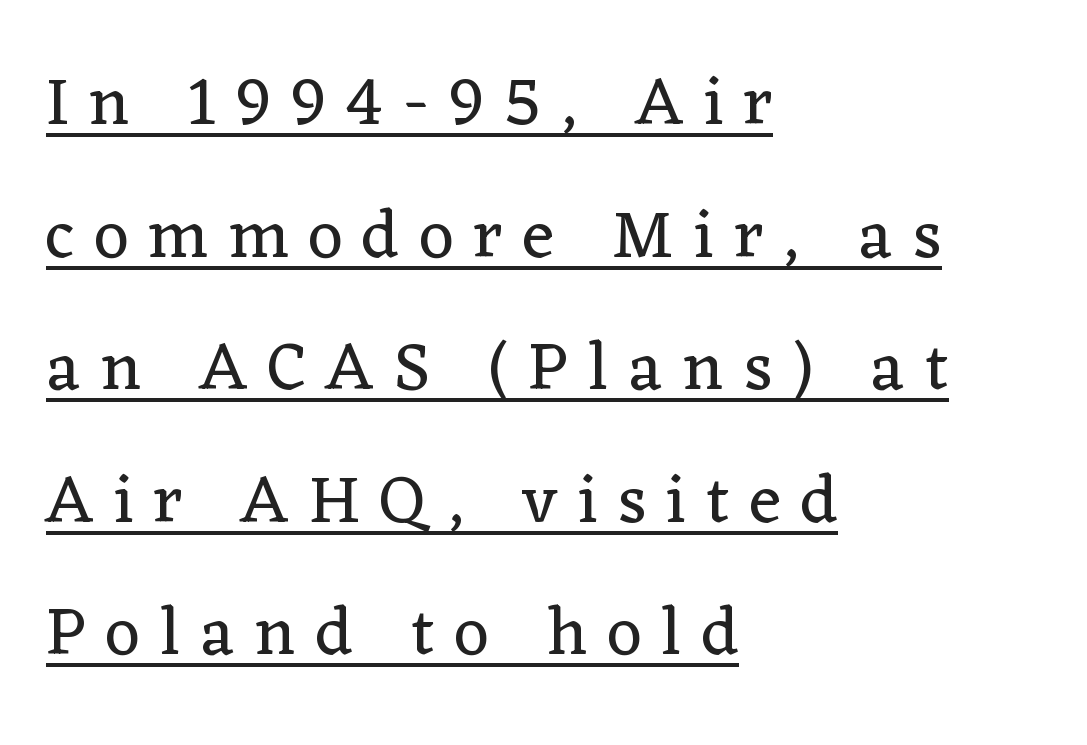
The image shows 68 px regular-weight serif type, upright; set left-aligned, loose line spacing (1.95x), unusually wide letter spacing (+0.3 em), underlined; low stroke contrast and a medium x-height.
